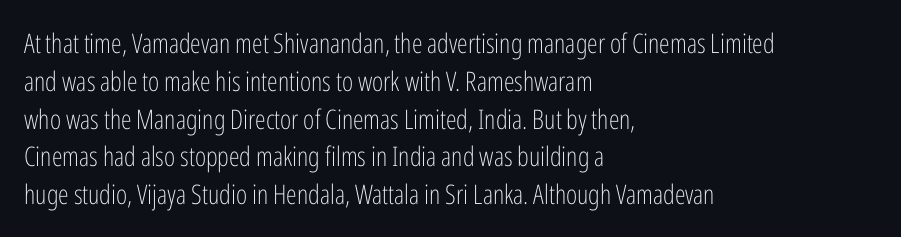
Q: Is the text bold? A: No.
Q: Is the text italic (slanted)? A: No, it is upright.
Q: Is the text underlined? A: No.
Q: How is the paragraph aligned? A: Left-aligned.
Q: Is the spacing between letters normal or unusually wide? A: Normal.
Q: Is the spacing between lines tight, normal or loose? A: Normal.
